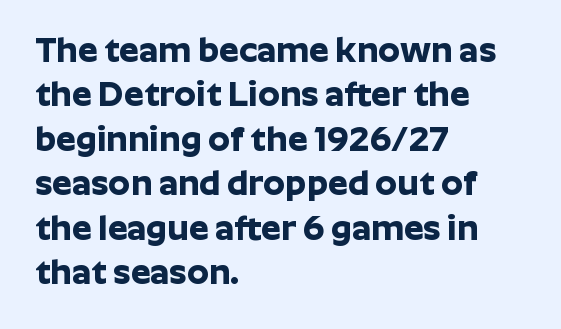
Q: Is the text bold? A: Yes.
Q: Is the text italic (slanted)? A: No, it is upright.
Q: Is the typeface a serif or a sans-serif typeface? A: Sans-serif.
Q: Is the text underlined? A: No.
Q: How is the paragraph aligned? A: Left-aligned.
Q: Is the spacing between letters normal or unusually wide? A: Normal.
Q: Is the spacing between lines tight, normal or loose? A: Normal.
Q: Width (condensed, normal, or wide)? A: Normal.
Q: Stroke contrast? A: Low.
Q: x-height? A: Medium.
Q: Monospaced? A: No.
